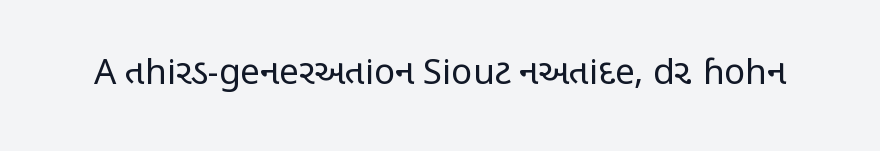
The image shows 35 px regular-weight, condensed sans-serif type, upright; set normal letter spacing, not underlined; low stroke contrast and a large x-height.
